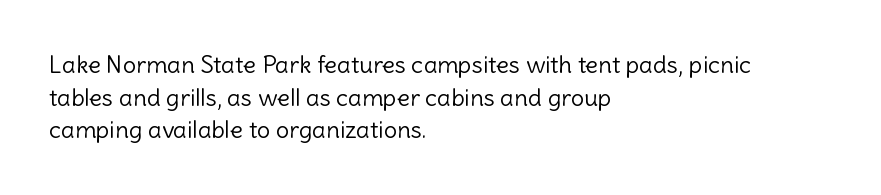
Q: Is the text bold? A: No.
Q: Is the text italic (slanted)? A: No, it is upright.
Q: Is the text underlined? A: No.
Q: How is the paragraph aligned? A: Left-aligned.
Q: Is the spacing between letters normal or unusually wide? A: Normal.
Q: Is the spacing between lines tight, normal or loose? A: Normal.
